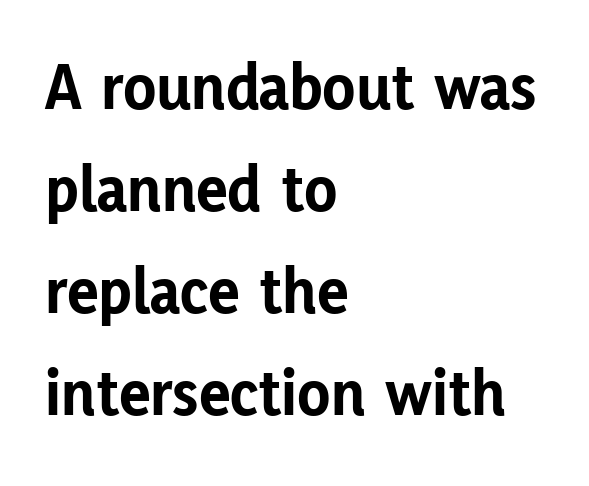
{"serif": "no", "italic": "no", "bold": "yes", "weight": "bold", "width": "normal", "stroke_contrast": "low", "x_height": "medium", "monospaced": "no", "underline": "no", "align": "left", "line_spacing": "normal", "line_spacing_ratio": 1.52, "letter_spacing": "normal", "letter_spacing_em": 0.0, "glyph_px": 67}
